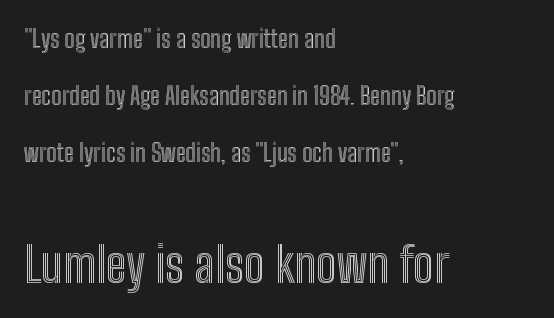
Proportional: the letters do not fall into vertical columns. The font's upright variant was chosen for this text. Type without underlining. Small over large — that's the arrangement of the two blocks here. In terms of letterspacing, this is plain default setting. The paragraph shown leans on its left margin.
